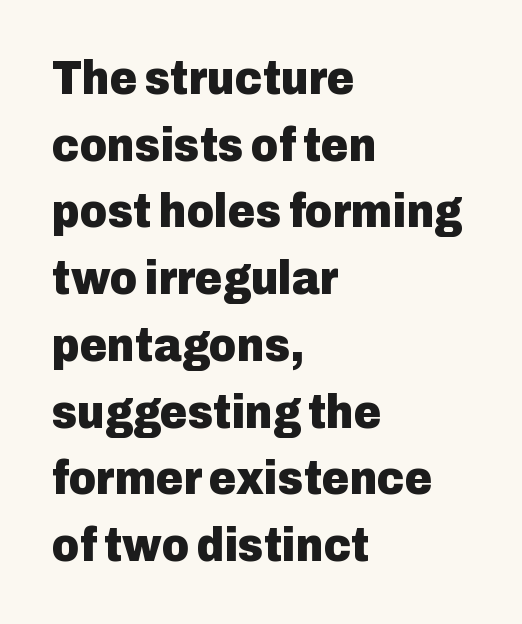
{"serif": "no", "italic": "no", "bold": "yes", "weight": "heavy", "width": "normal", "stroke_contrast": "low", "x_height": "medium", "monospaced": "no", "underline": "no", "align": "left", "line_spacing": "normal", "line_spacing_ratio": 1.42, "letter_spacing": "normal", "letter_spacing_em": 0.0, "glyph_px": 47}
